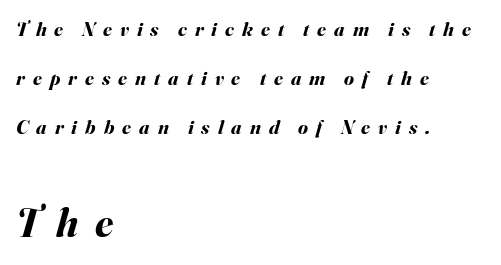
The image shows 41 px bold type, italic (leaning right); set left-aligned, loose line spacing (2.46x), unusually wide letter spacing (+0.4 em), not underlined; the second (bottom) block is 2.05x larger; medium stroke contrast and a small x-height.
